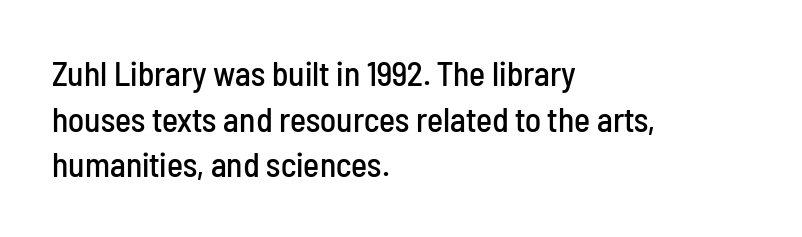
A typesetter would call this zero additional tracking. A typesetter would label this face a sans. These lines are rendered in a variable-pitch font. Vertical spacing — default. Tall strokes in this sample are plumb rather than angled.
